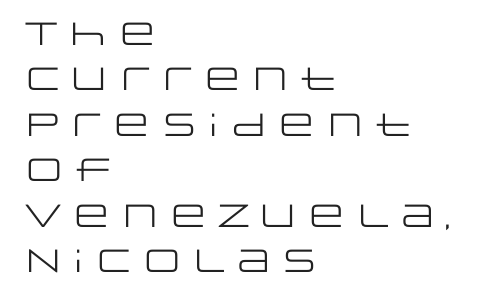
{"serif": "no", "italic": "no", "bold": "no", "weight": "regular", "width": "wide", "stroke_contrast": "low", "x_height": "large", "monospaced": "no", "underline": "no", "align": "left", "line_spacing": "normal", "line_spacing_ratio": 1.42, "letter_spacing": "normal", "letter_spacing_em": 0.0, "glyph_px": 32}
